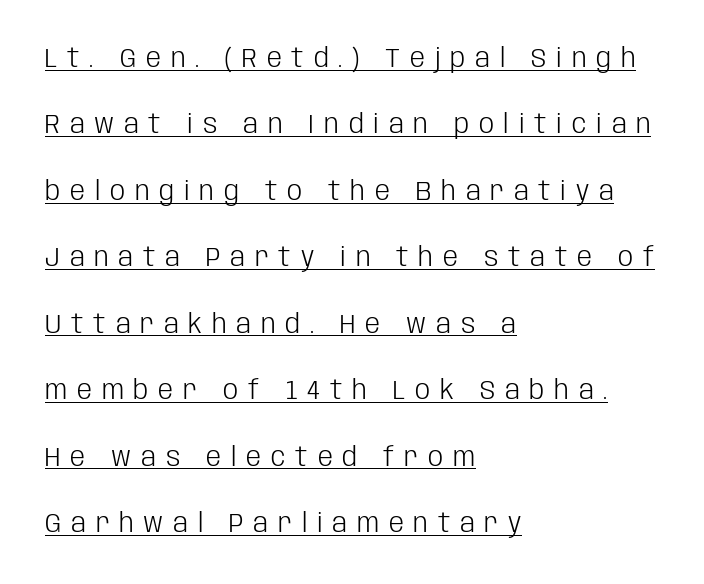
Substantial extra tracking has been applied to these lines. These lines stand farther apart than default settings would place them. The ragged edge is on the right, which tells us the setting is flush left. Stems and bowls with no extra thickness — not bold. The specimen includes a rule beneath the text block's lines.
